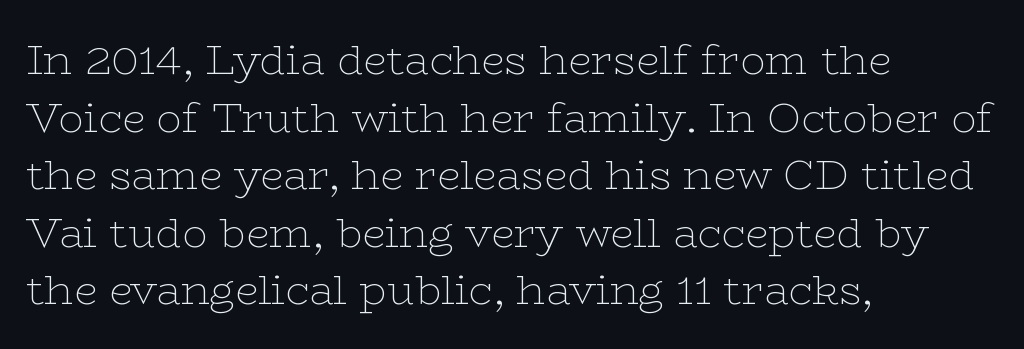
The image shows 42 px thin, wide serif type, upright; set left-aligned, normal line spacing (1.37x), normal letter spacing, not underlined; low stroke contrast and a medium x-height.
